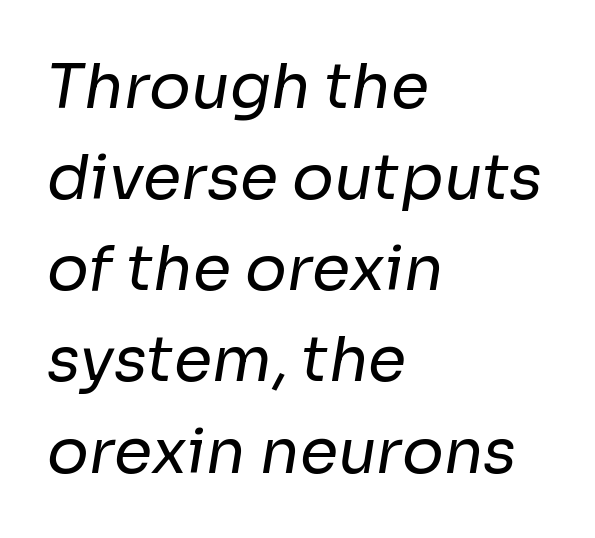
Q: Is the text bold? A: No.
Q: Is the typeface a serif or a sans-serif typeface? A: Sans-serif.
Q: Is the text underlined? A: No.
Q: How is the paragraph aligned? A: Left-aligned.
Q: Is the spacing between letters normal or unusually wide? A: Normal.
Q: Is the spacing between lines tight, normal or loose? A: Normal.
Q: Width (condensed, normal, or wide)? A: Normal.
Q: Stroke contrast? A: Low.
Q: x-height? A: Medium.
Q: Monospaced? A: No.
